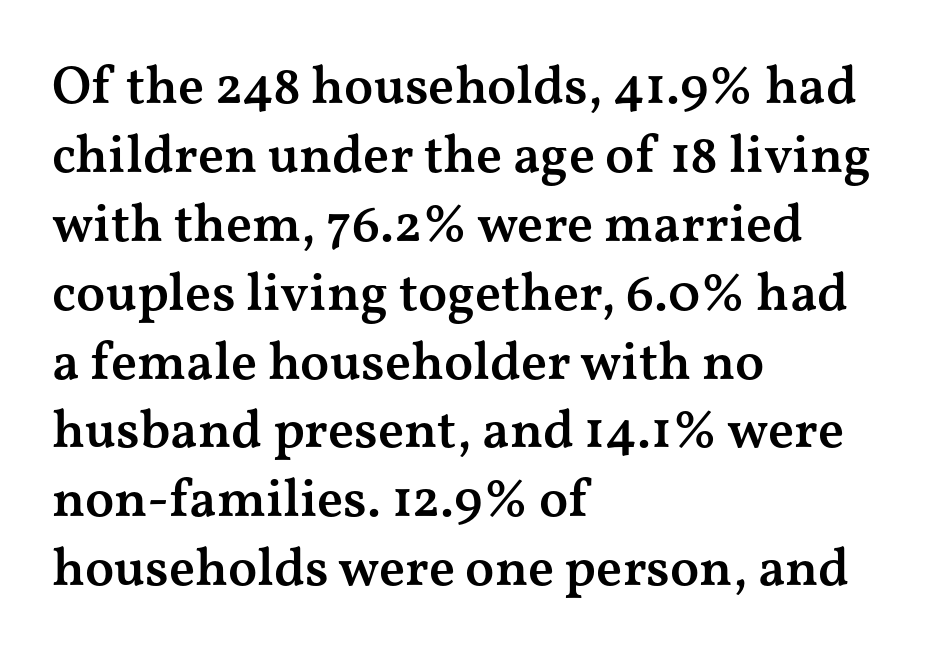
The image shows 53 px semibold, wide serif type, upright; set left-aligned, normal line spacing (1.3x), normal letter spacing, not underlined; medium stroke contrast and a medium x-height.
